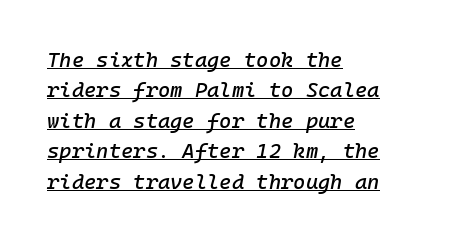
Q: Is the text italic (slanted)? A: Yes, it leans right by about 10 degrees.
Q: Is the text underlined? A: Yes.
Q: How is the paragraph aligned? A: Left-aligned.
Q: Is the spacing between letters normal or unusually wide? A: Normal.
Q: Is the spacing between lines tight, normal or loose? A: Normal.
